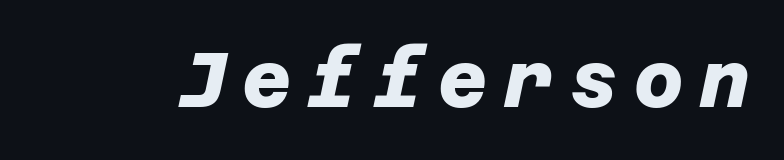
{"serif": "no", "bold": "yes", "weight": "heavy", "width": "normal", "stroke_contrast": "low", "x_height": "large", "underline": "no", "letter_spacing": "wide", "letter_spacing_em": 0.21, "glyph_px": 76}
